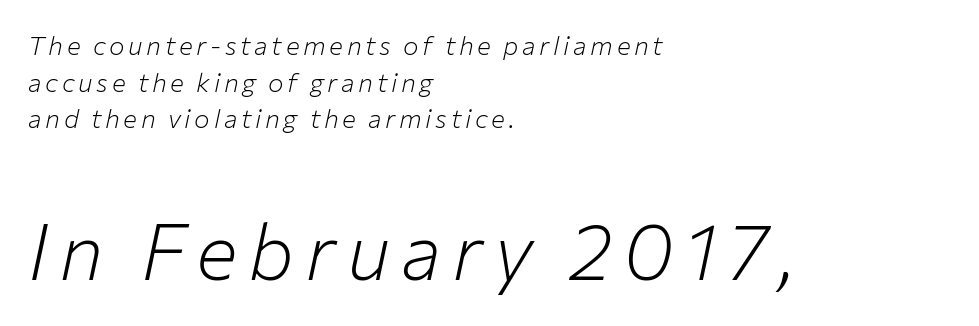
This layout puts the modest block above and the oversized block below. Caption: face not bold, strokes unweighted. Descenders are the only things crossing below the line. Horizontal bands of white between lines are of average thickness.
